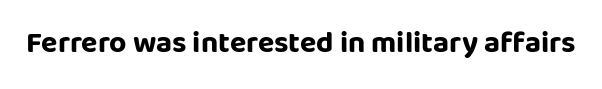
The image shows 30 px bold sans-serif type, upright; set normal letter spacing, not underlined; low stroke contrast and a large x-height.
